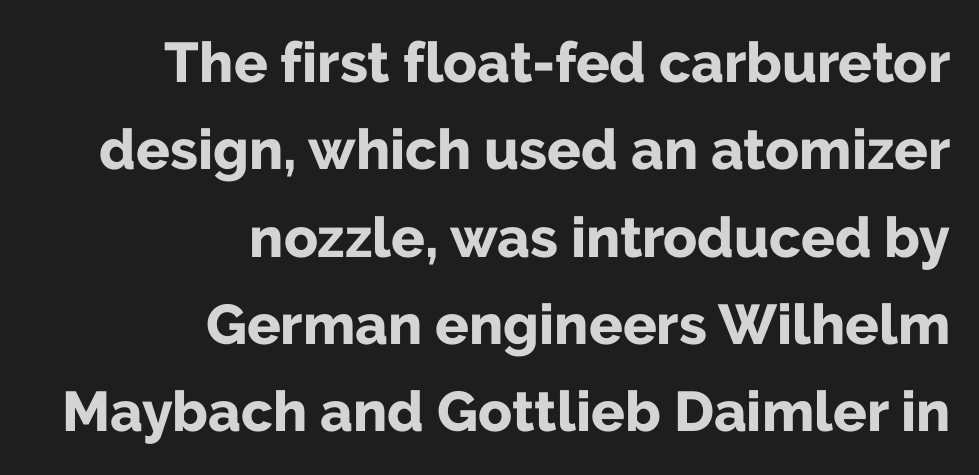
{"serif": "no", "italic": "no", "bold": "yes", "weight": "bold", "width": "normal", "stroke_contrast": "low", "x_height": "medium", "monospaced": "no", "underline": "no", "align": "right", "line_spacing": "normal", "line_spacing_ratio": 1.56, "letter_spacing": "normal", "letter_spacing_em": 0.0, "glyph_px": 56}
